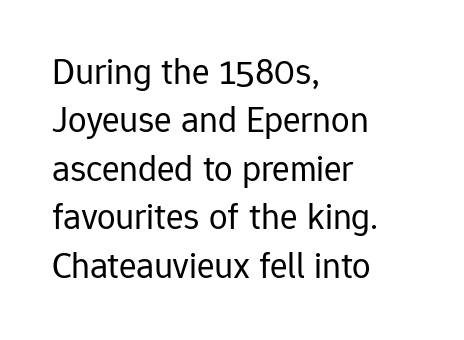
Q: Is the text bold? A: No.
Q: Is the text italic (slanted)? A: No, it is upright.
Q: Is the typeface a serif or a sans-serif typeface? A: Sans-serif.
Q: Is the text underlined? A: No.
Q: How is the paragraph aligned? A: Left-aligned.
Q: Is the spacing between letters normal or unusually wide? A: Normal.
Q: Is the spacing between lines tight, normal or loose? A: Normal.
Q: Width (condensed, normal, or wide)? A: Normal.
Q: Stroke contrast? A: Low.
Q: x-height? A: Medium.
Q: Monospaced? A: No.
